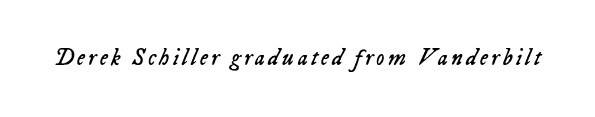
The image shows 23 px text type, italic (leaning right); set not underlined.
